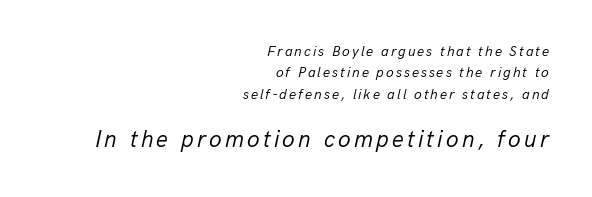
Caption: face not bold, strokes unweighted. If you drew a ruler down the right edge, every line would touch it. Note: smaller setting up top, larger setting below. Nobody drew a line under any word here.
